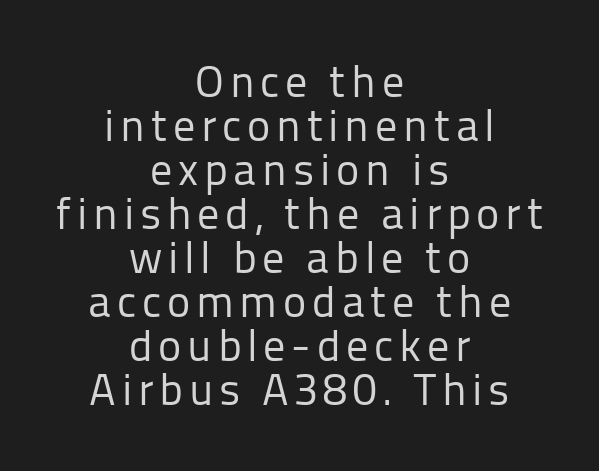
Caption: face not bold, strokes unweighted. Every character sits straight up, as roman type does. Vertically, the passage feels compressed, each row crowding the next. Character widths vary here, with narrow letters taking less room than wide ones. Glance below the letters and you will spot only blank space.
